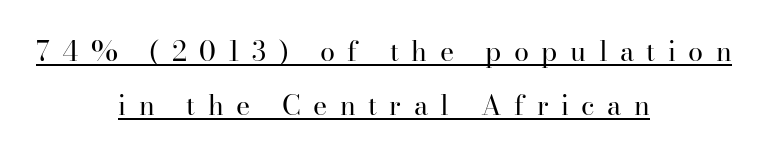
{"italic": "no", "bold": "no", "underline": "yes", "align": "center", "line_spacing": "loose", "line_spacing_ratio": 2.01, "letter_spacing": "wide", "letter_spacing_em": 0.46, "glyph_px": 27}
